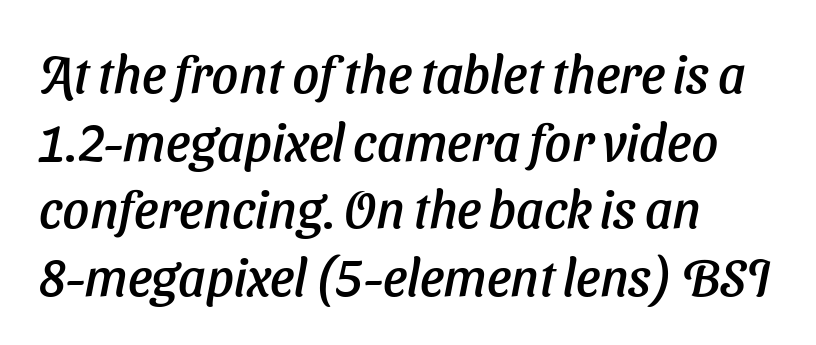
{"italic": "yes", "lean": "right", "slant_degrees": 11, "width": "normal", "stroke_contrast": "low", "x_height": "medium", "monospaced": "no", "underline": "no", "align": "left", "line_spacing": "normal", "line_spacing_ratio": 1.3, "letter_spacing": "normal", "letter_spacing_em": 0.0, "glyph_px": 52}
